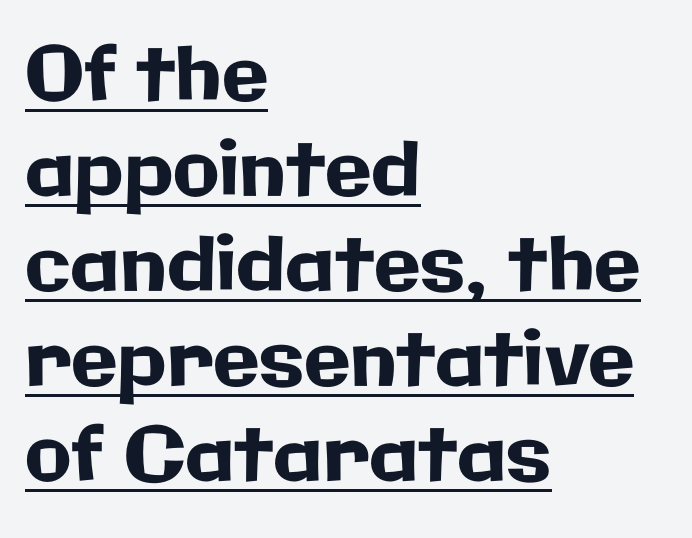
The image shows 76 px sans-serif type, upright; set left-aligned, normal line spacing (1.25x), normal letter spacing, underlined; low stroke contrast and a medium x-height.
